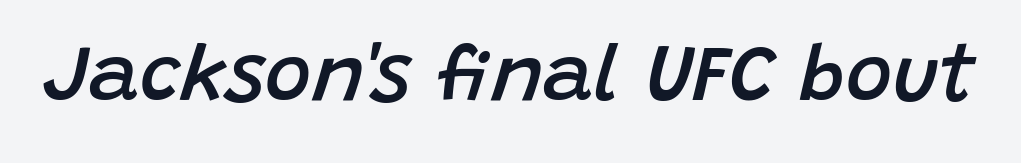
The passage shown is semibold, sitting just below true bold. Italic? Definitely — the glyphs are oblique. Character widths vary here, with narrow letters taking less room than wide ones. The words here are not underlined. Default kerning and tracking; the words read as compact shapes.
